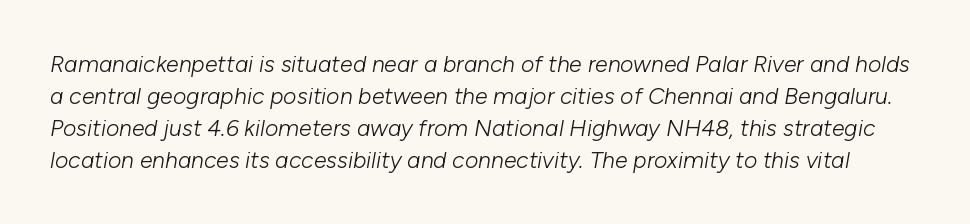
{"italic": "yes", "lean": "right", "slant_degrees": 10, "bold": "no", "underline": "no", "line_spacing": "normal", "line_spacing_ratio": 1.39, "letter_spacing": "normal", "letter_spacing_em": 0.0, "glyph_px": 23}
